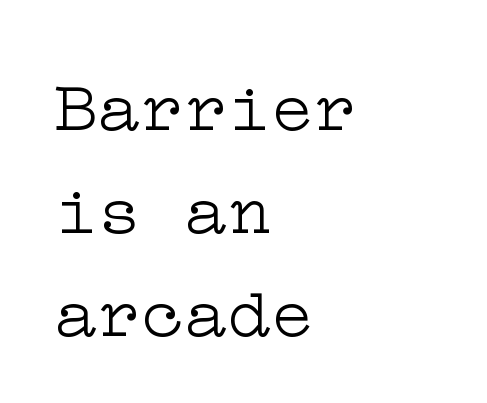
{"serif": "yes", "italic": "no", "bold": "no", "weight": "light", "width": "wide", "stroke_contrast": "low", "x_height": "medium", "underline": "no", "align": "left", "line_spacing": "normal", "line_spacing_ratio": 1.43, "letter_spacing": "normal", "letter_spacing_em": 0.0, "glyph_px": 72}
